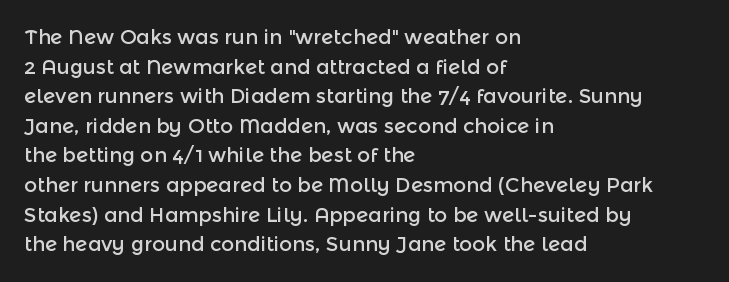
{"italic": "no", "underline": "no", "align": "left", "line_spacing": "normal", "line_spacing_ratio": 1.48, "letter_spacing": "normal", "letter_spacing_em": 0.0, "glyph_px": 20}
